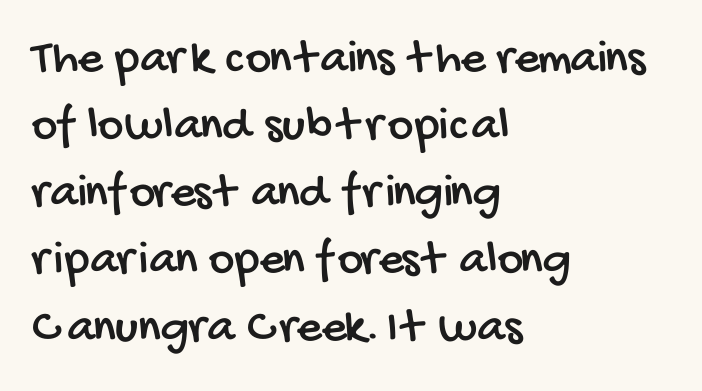
{"serif": "no", "width": "condensed", "stroke_contrast": "low", "x_height": "large", "monospaced": "no", "underline": "no", "align": "left", "line_spacing": "normal", "line_spacing_ratio": 1.37, "letter_spacing": "normal", "letter_spacing_em": 0.0, "glyph_px": 49}
